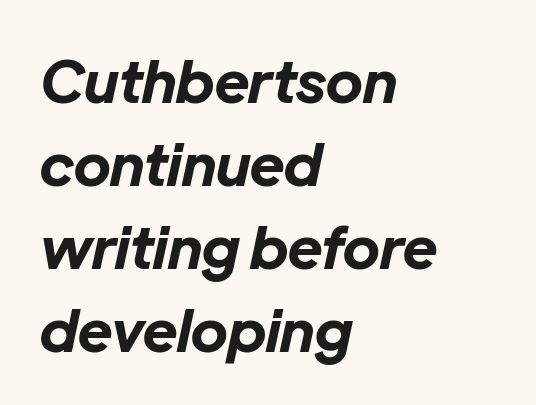
The image shows 58 px bold type, italic (leaning right); set left-aligned, normal line spacing (1.43x), normal letter spacing, not underlined; low stroke contrast and a medium x-height.
